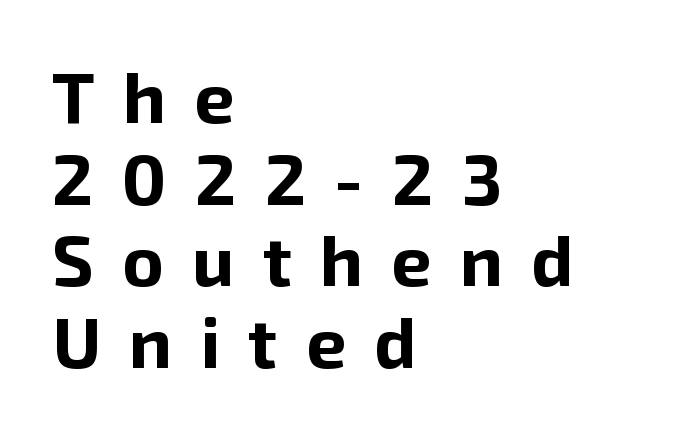
The image shows 71 px bold sans-serif type, upright; set left-aligned, tight line spacing (1.15x), unusually wide letter spacing (+0.4 em), not underlined; low stroke contrast and a medium x-height.
